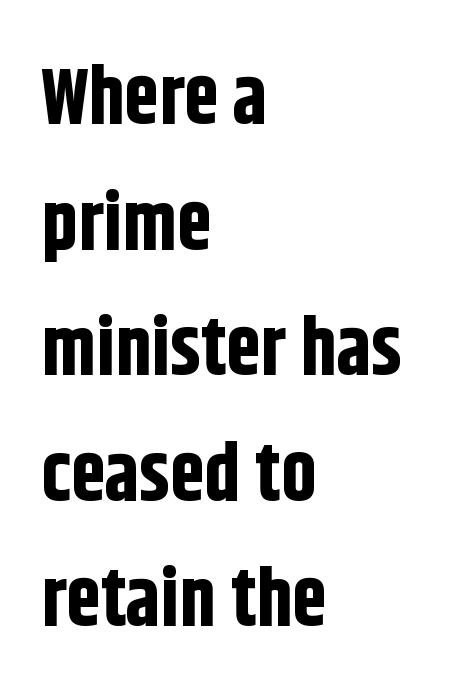
{"serif": "no", "italic": "no", "bold": "yes", "weight": "bold", "width": "condensed", "stroke_contrast": "low", "x_height": "large", "monospaced": "no", "underline": "no", "align": "left", "line_spacing": "normal", "line_spacing_ratio": 1.59, "letter_spacing": "normal", "letter_spacing_em": 0.0, "glyph_px": 79}
